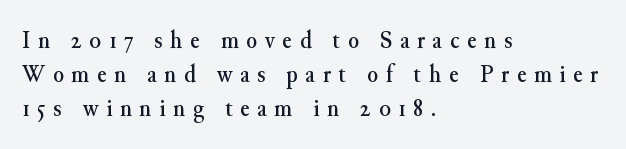
The image shows 25 px text type, upright; set left-aligned, normal line spacing (1.36x), unusually wide letter spacing (+0.31 em), not underlined.
